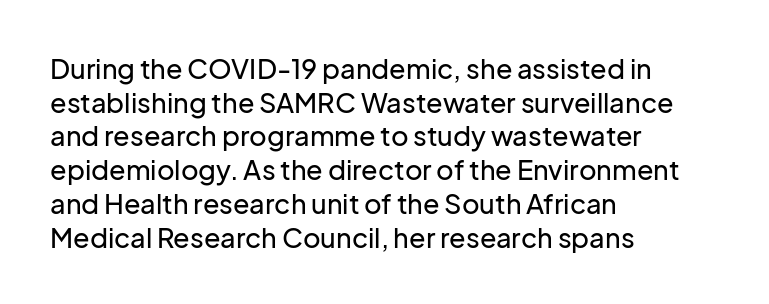
{"italic": "no", "underline": "no", "align": "left", "line_spacing": "normal", "line_spacing_ratio": 1.25, "letter_spacing": "normal", "letter_spacing_em": 0.0, "glyph_px": 27}
